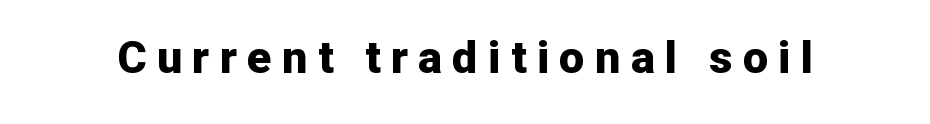
{"serif": "no", "italic": "no", "bold": "yes", "weight": "bold", "width": "normal", "stroke_contrast": "low", "x_height": "medium", "monospaced": "no", "underline": "no", "letter_spacing": "wide", "letter_spacing_em": 0.23, "glyph_px": 45}
